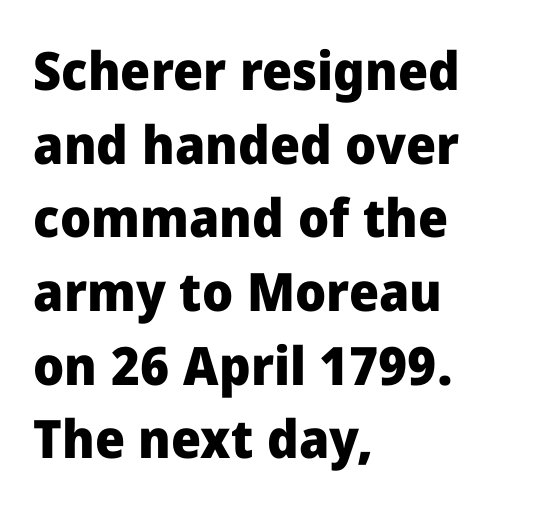
{"serif": "no", "italic": "no", "bold": "yes", "weight": "heavy", "width": "normal", "stroke_contrast": "low", "x_height": "medium", "monospaced": "no", "underline": "no", "align": "left", "line_spacing": "normal", "line_spacing_ratio": 1.39, "letter_spacing": "normal", "letter_spacing_em": 0.0, "glyph_px": 53}
